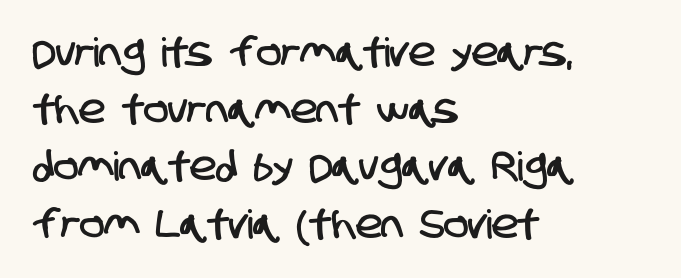
The image shows 40 px condensed sans-serif type; set left-aligned, normal line spacing (1.43x), normal letter spacing, not underlined; low stroke contrast and a large x-height.
